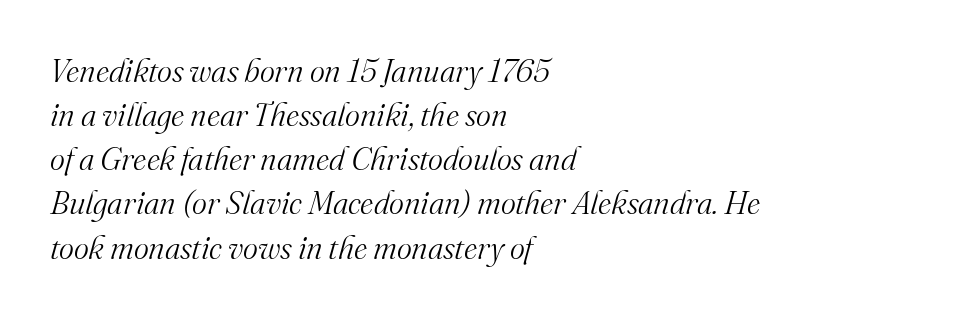
Each letter keeps its own natural width here, so spacing adapts to shape. The passage shown stacks its lines at a standard gap. The typeface has the unassuming heft of standard copy or less. Characters follow at the spacing the type designer built in. This rendering uses left alignment, leaving the right contour irregular. Rendered with sloped, italic letterforms.
